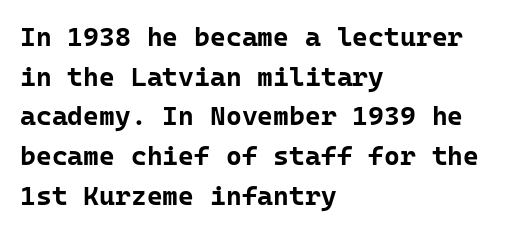
The image shows 27 px bold type, upright; set left-aligned, normal line spacing (1.47x), normal letter spacing, not underlined.
